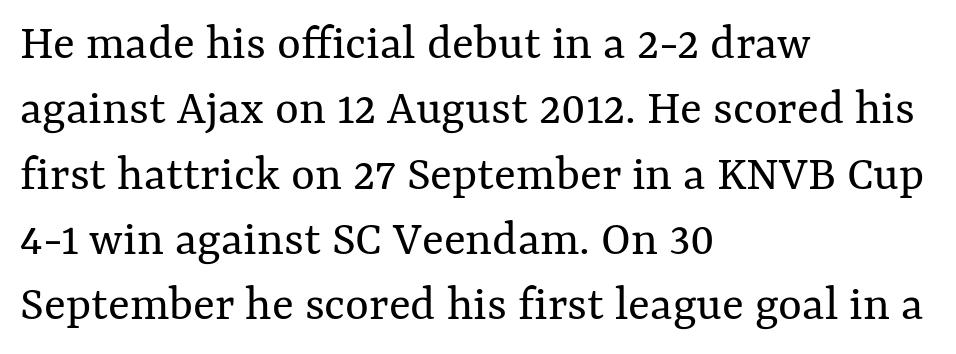
Posture: upright roman. In CSS terms this would be text-align: left. The area under the type is left untouched. The lines sit at an ordinary, default distance from one another. This sample uses plain, unmodified letter spacing. Here the designer chose a conventional face with non-uniform glyph widths.
